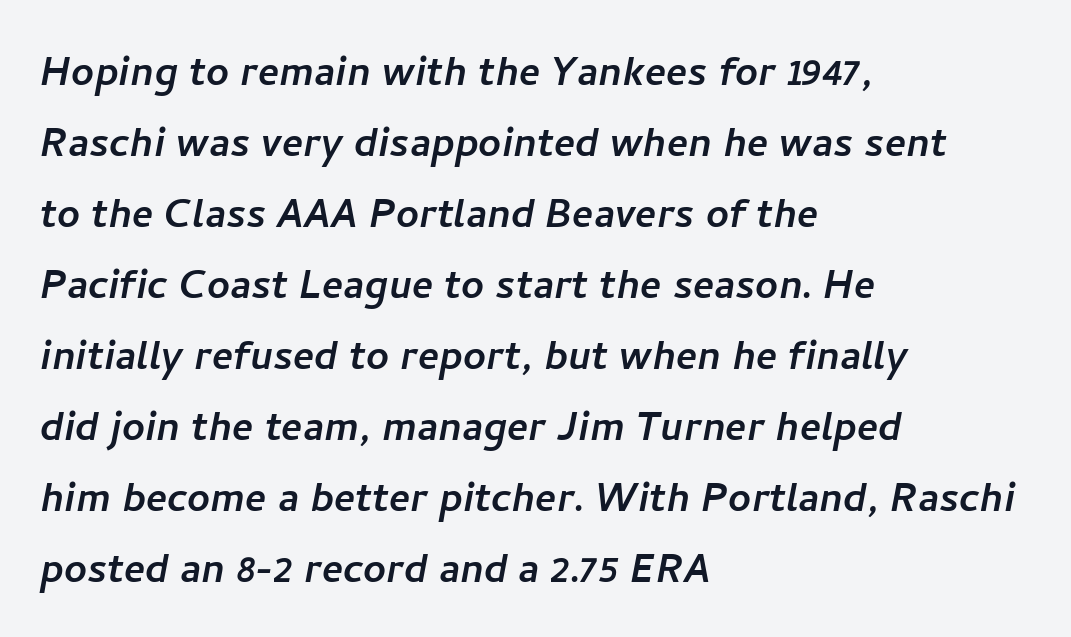
The image shows 50 px sans-serif type; set left-aligned, normal line spacing (1.42x), normal letter spacing, not underlined; low stroke contrast and a medium x-height.
